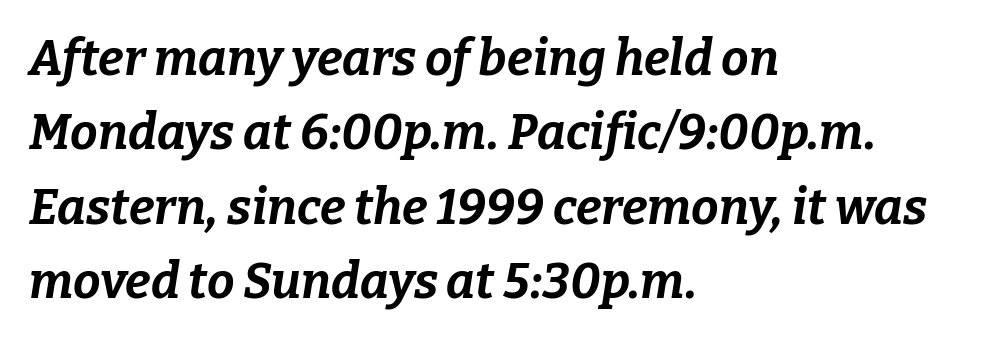
{"italic": "yes", "lean": "right", "slant_degrees": 9, "bold": "yes", "weight": "bold", "width": "normal", "stroke_contrast": "low", "x_height": "medium", "monospaced": "no", "underline": "no", "align": "left", "line_spacing": "normal", "line_spacing_ratio": 1.52, "letter_spacing": "normal", "letter_spacing_em": 0.0, "glyph_px": 49}
